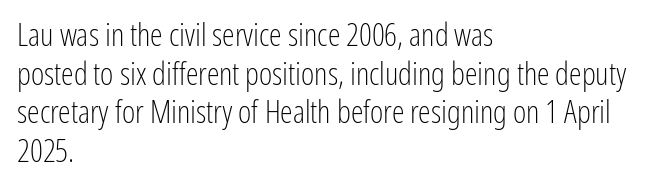
Here the designer chose a conventional face with non-uniform glyph widths. These lines stack with their left ends in a neat column. Observe the ordinary spacing: letters are neighbours, not strangers. The font is comparable to plain body text, perhaps lighter.
